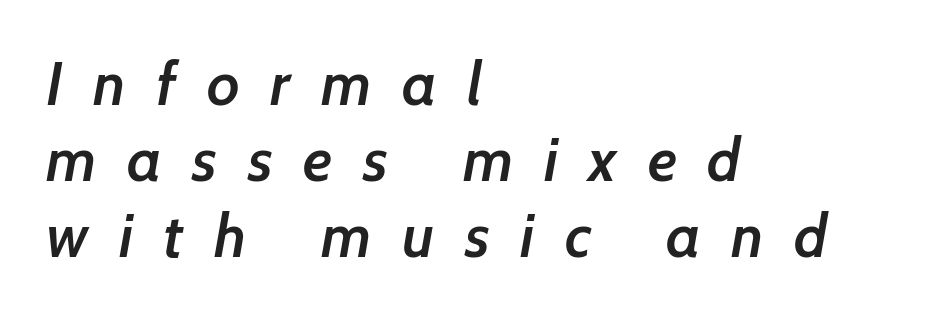
{"serif": "no", "bold": "semi", "weight": "semibold", "width": "normal", "stroke_contrast": "low", "x_height": "medium", "monospaced": "no", "underline": "no", "align": "left", "line_spacing": "normal", "line_spacing_ratio": 1.25, "letter_spacing": "wide", "letter_spacing_em": 0.5, "glyph_px": 61}
